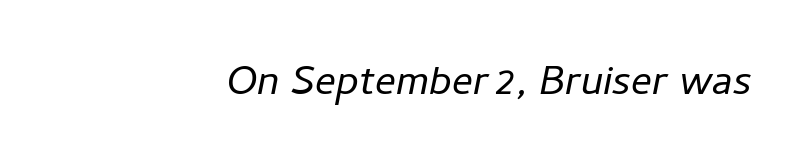
The image shows 52 px light type, italic (leaning right); set right-aligned, normal letter spacing, not underlined; low stroke contrast and a medium x-height.
